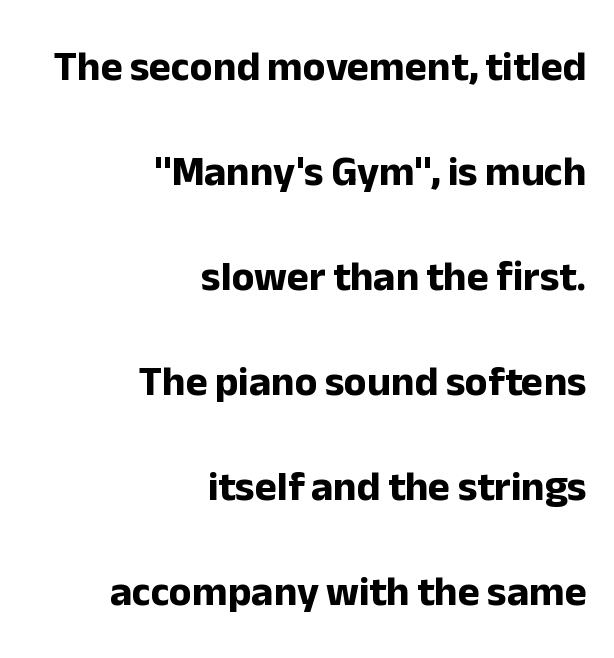
{"serif": "no", "italic": "no", "bold": "yes", "weight": "bold", "width": "normal", "stroke_contrast": "low", "x_height": "medium", "monospaced": "no", "underline": "no", "align": "right", "line_spacing": "loose", "line_spacing_ratio": 2.5, "letter_spacing": "normal", "letter_spacing_em": 0.0, "glyph_px": 42}
